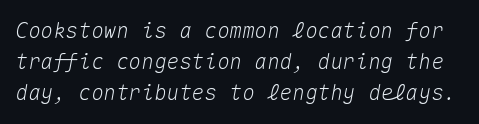
{"italic": "yes", "lean": "right", "slant_degrees": 10, "underline": "no", "line_spacing": "normal", "line_spacing_ratio": 1.48, "letter_spacing": "normal", "letter_spacing_em": 0.0, "glyph_px": 21}
